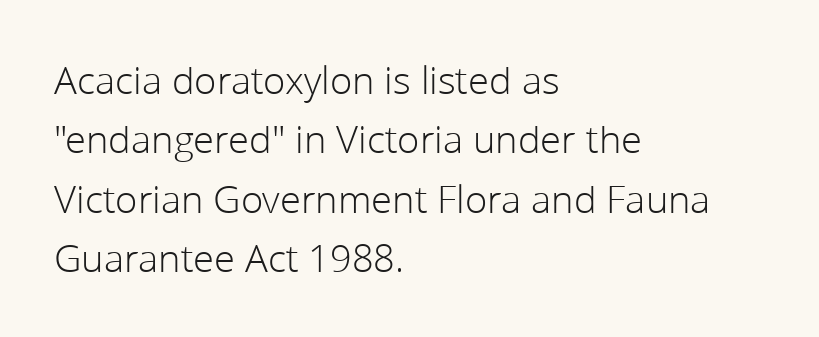
{"serif": "no", "italic": "no", "bold": "no", "weight": "light", "width": "normal", "stroke_contrast": "low", "x_height": "medium", "monospaced": "no", "underline": "no", "align": "left", "line_spacing": "normal", "line_spacing_ratio": 1.56, "letter_spacing": "normal", "letter_spacing_em": 0.0, "glyph_px": 38}
